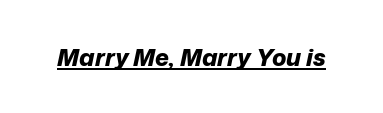
Plenty of ink on the page — the face is bold. The rendering applies a slant to the glyphs. The line texture is even and compact thanks to regular tracking. A continuous stroke trails under the words, as in a hyperlink.
